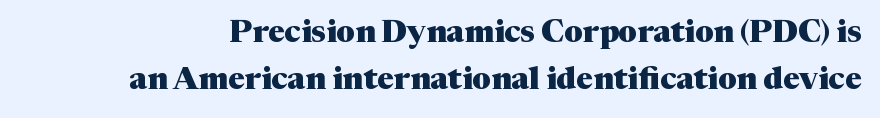
The image shows 31 px heavy serif type, upright; set normal line spacing (1.53x), normal letter spacing, not underlined; medium stroke contrast and a medium x-height.
